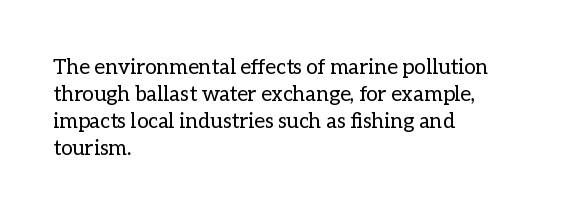
The image shows 21 px text type, upright; set left-aligned, normal line spacing (1.28x), normal letter spacing, not underlined.
